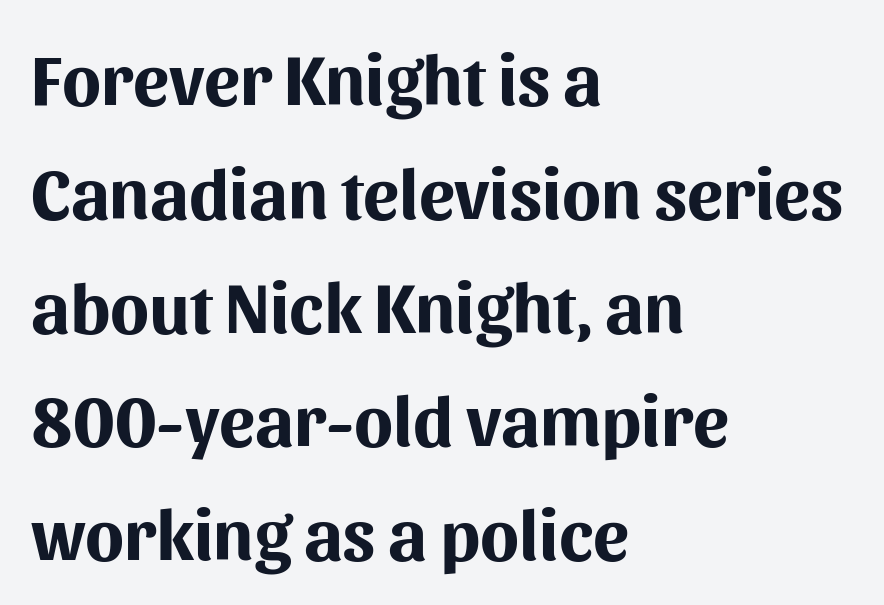
Q: Is the text bold? A: Yes.
Q: Is the text italic (slanted)? A: No, it is upright.
Q: Is the typeface a serif or a sans-serif typeface? A: Sans-serif.
Q: Is the text underlined? A: No.
Q: How is the paragraph aligned? A: Left-aligned.
Q: Is the spacing between letters normal or unusually wide? A: Normal.
Q: Is the spacing between lines tight, normal or loose? A: Normal.
Q: Width (condensed, normal, or wide)? A: Normal.
Q: Stroke contrast? A: Medium.
Q: x-height? A: Medium.
Q: Monospaced? A: No.
